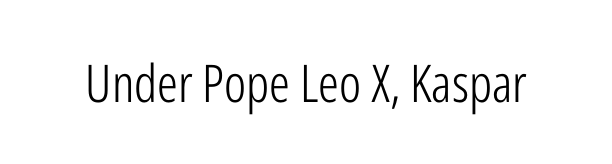
Q: Is the text bold? A: No.
Q: Is the text italic (slanted)? A: No, it is upright.
Q: Is the typeface a serif or a sans-serif typeface? A: Sans-serif.
Q: Is the text underlined? A: No.
Q: Is the spacing between letters normal or unusually wide? A: Normal.
Q: Width (condensed, normal, or wide)? A: Condensed.
Q: Stroke contrast? A: Low.
Q: x-height? A: Medium.
Q: Monospaced? A: No.
